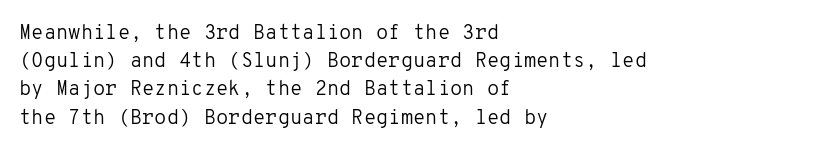
Nobody drew a line under any word here. When letters stand straight like this, we call the style roman or upright. The lines sit at an ordinary, default distance from one another. Summary of weight: not heavy and not bold.
